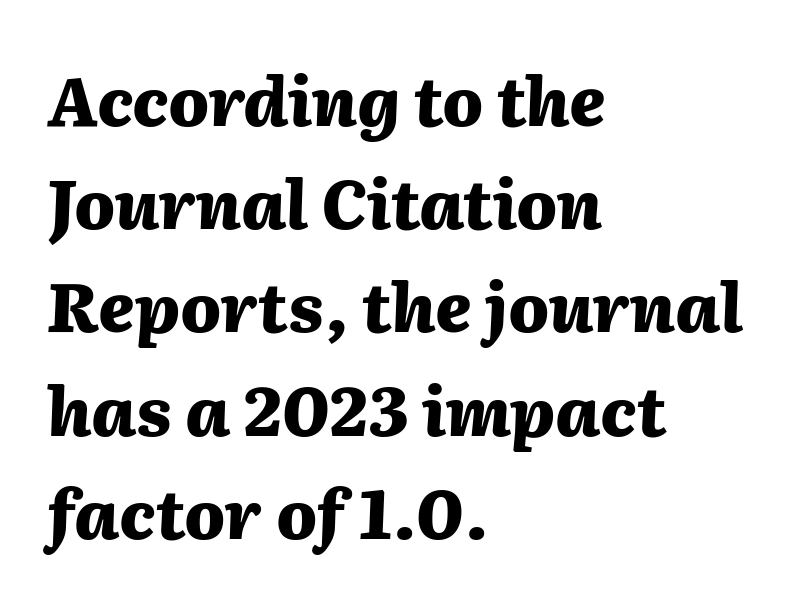
The image shows 67 px heavy type, italic (leaning right); set left-aligned, normal line spacing (1.54x), normal letter spacing, not underlined; medium stroke contrast and a medium x-height.
